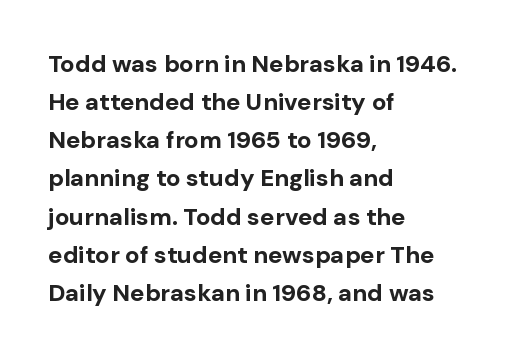
The image shows 24 px bold type, upright; set left-aligned, normal line spacing (1.59x), normal letter spacing, not underlined.
